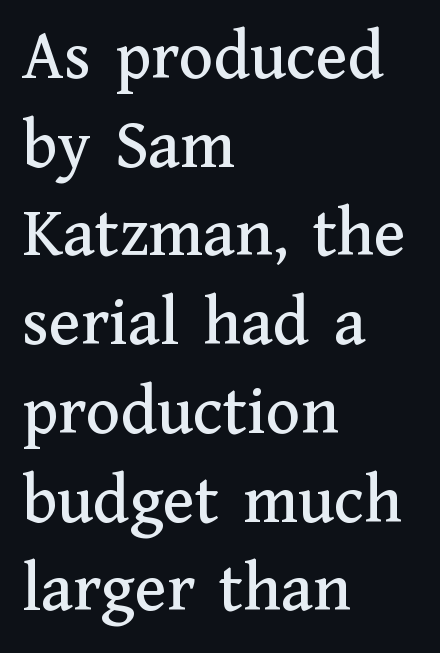
{"serif": "yes", "italic": "no", "width": "normal", "stroke_contrast": "medium", "x_height": "medium", "monospaced": "no", "underline": "no", "align": "left", "line_spacing": "normal", "line_spacing_ratio": 1.25, "letter_spacing": "normal", "letter_spacing_em": 0.0, "glyph_px": 71}
